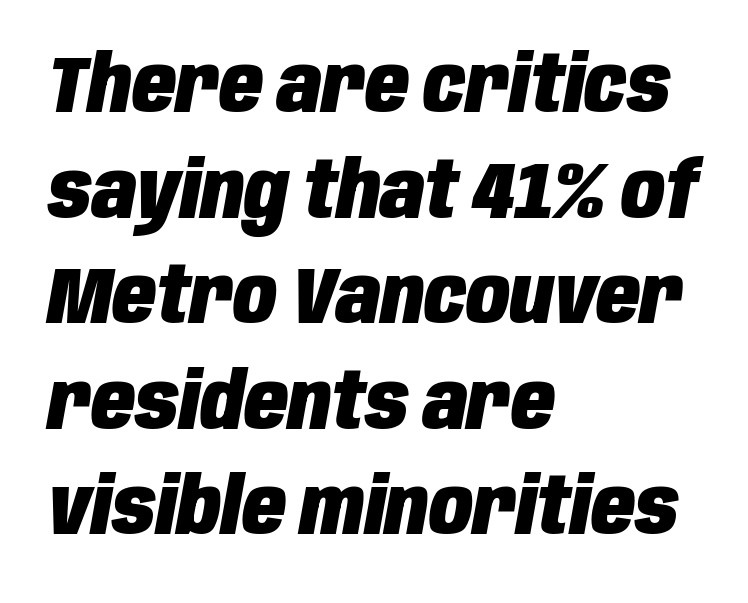
Q: Is the text bold? A: Yes.
Q: Is the text italic (slanted)? A: Yes, it leans right by about 10 degrees.
Q: Is the text underlined? A: No.
Q: How is the paragraph aligned? A: Left-aligned.
Q: Is the spacing between letters normal or unusually wide? A: Normal.
Q: Is the spacing between lines tight, normal or loose? A: Normal.
Q: Width (condensed, normal, or wide)? A: Condensed.
Q: Stroke contrast? A: Low.
Q: x-height? A: Large.
Q: Monospaced? A: No.
